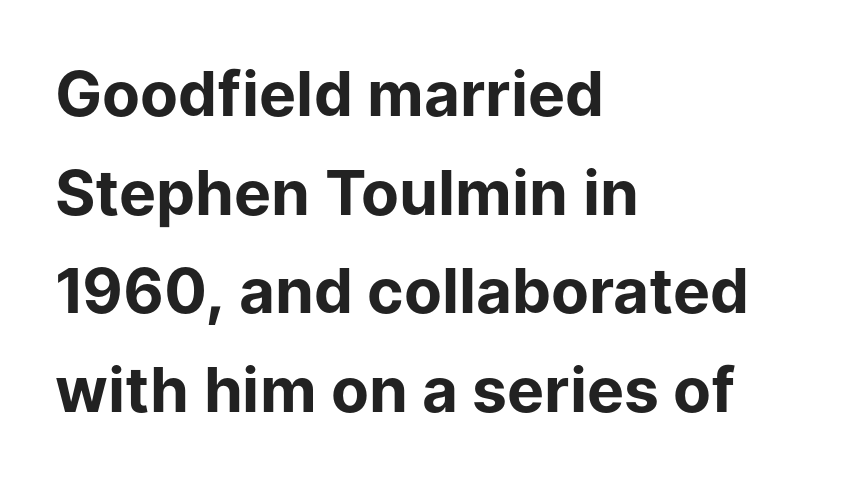
{"serif": "no", "italic": "no", "bold": "yes", "weight": "bold", "width": "normal", "stroke_contrast": "low", "x_height": "medium", "monospaced": "no", "underline": "no", "align": "left", "line_spacing": "normal", "line_spacing_ratio": 1.59, "letter_spacing": "normal", "letter_spacing_em": 0.0, "glyph_px": 62}
